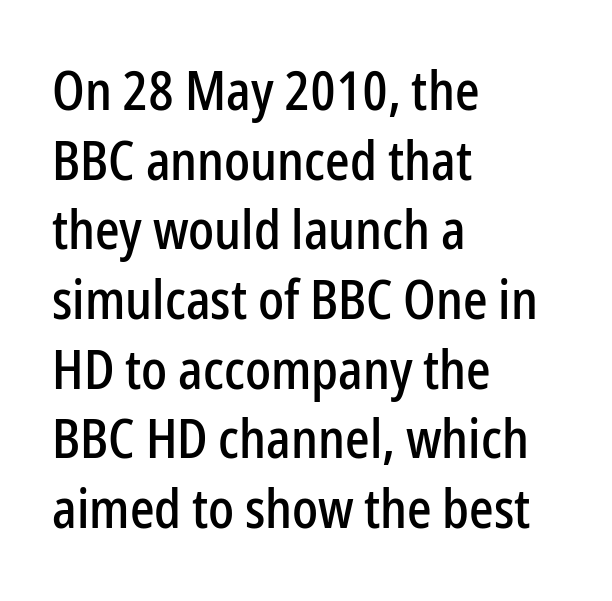
Spacing between characters is what you'd get straight out of the box. Lines of text with bare space underneath. Is there any slant? The stems are plumb. Evenly set lines give the paragraph a standard silhouette.
